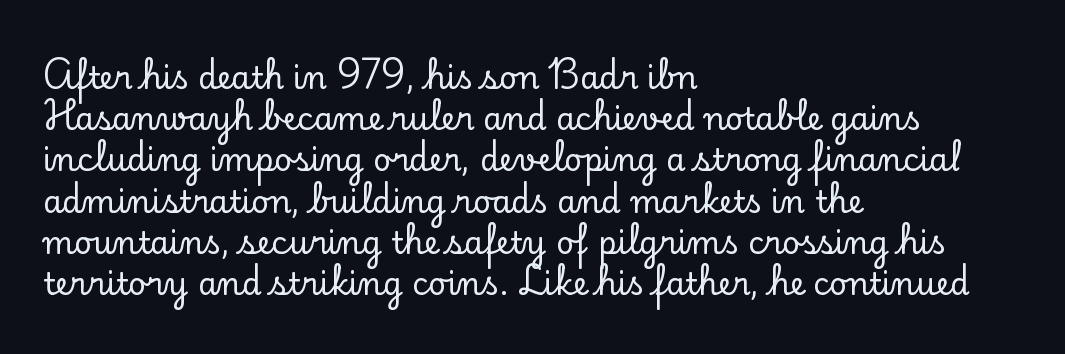
Q: Is the text italic (slanted)? A: No, it is upright.
Q: Is the typeface a serif or a sans-serif typeface? A: Serif.
Q: Is the text underlined? A: No.
Q: How is the paragraph aligned? A: Left-aligned.
Q: Is the spacing between letters normal or unusually wide? A: Normal.
Q: Is the spacing between lines tight, normal or loose? A: Normal.
Q: Width (condensed, normal, or wide)? A: Normal.
Q: Stroke contrast? A: Low.
Q: x-height? A: Small.
Q: Monospaced? A: No.
